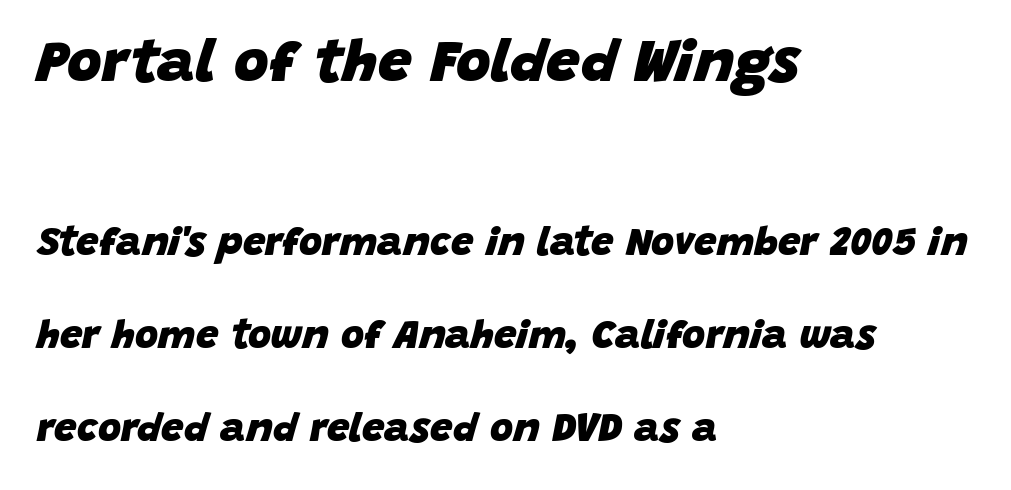
This sample has the flowing, uneven cadence of proportional lettering. The passage shown stacks its lines with a broad gap. Notice how the passage keeps a crisp vertical edge on the left only. Unmarked baselines from the first word to the last.
